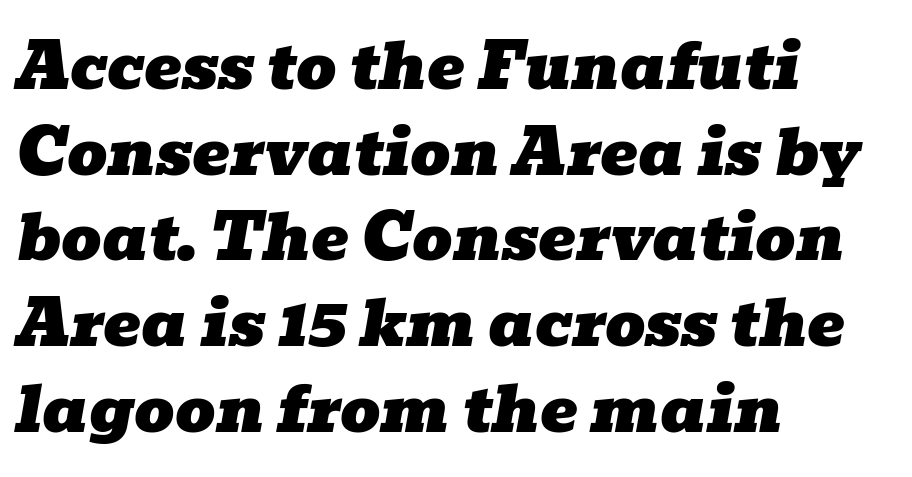
{"serif": "yes", "italic": "yes", "lean": "right", "slant_degrees": 10, "width": "wide", "stroke_contrast": "low", "x_height": "medium", "monospaced": "no", "underline": "no", "align": "left", "line_spacing": "normal", "line_spacing_ratio": 1.36, "letter_spacing": "normal", "letter_spacing_em": 0.0, "glyph_px": 63}
